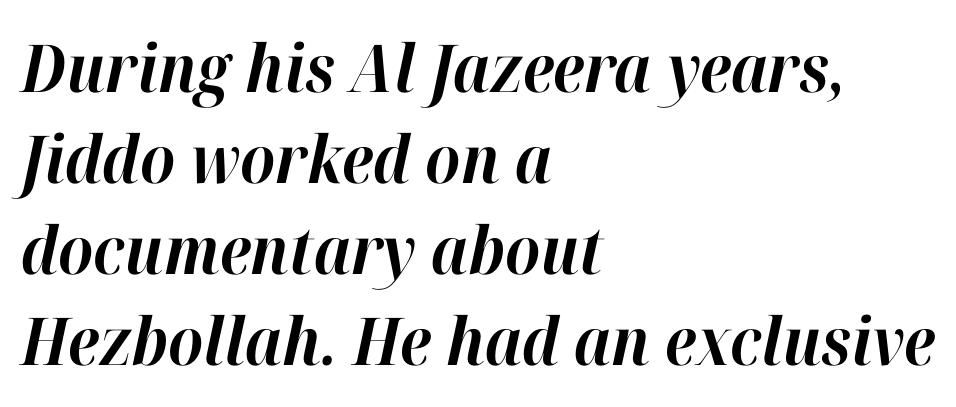
{"italic": "yes", "lean": "right", "slant_degrees": 12, "bold": "yes", "weight": "bold", "width": "normal", "stroke_contrast": "high", "x_height": "medium", "monospaced": "no", "underline": "no", "align": "left", "line_spacing": "normal", "line_spacing_ratio": 1.38, "letter_spacing": "normal", "letter_spacing_em": 0.0, "glyph_px": 66}
